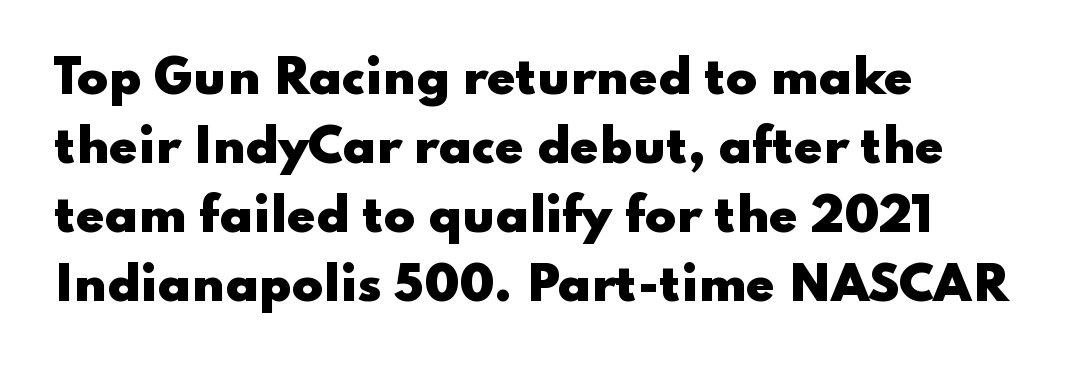
Q: Is the text bold? A: Yes.
Q: Is the text italic (slanted)? A: No, it is upright.
Q: Is the typeface a serif or a sans-serif typeface? A: Sans-serif.
Q: Is the text underlined? A: No.
Q: How is the paragraph aligned? A: Left-aligned.
Q: Is the spacing between letters normal or unusually wide? A: Normal.
Q: Is the spacing between lines tight, normal or loose? A: Normal.
Q: Width (condensed, normal, or wide)? A: Wide.
Q: Stroke contrast? A: Low.
Q: x-height? A: Small.
Q: Monospaced? A: No.
